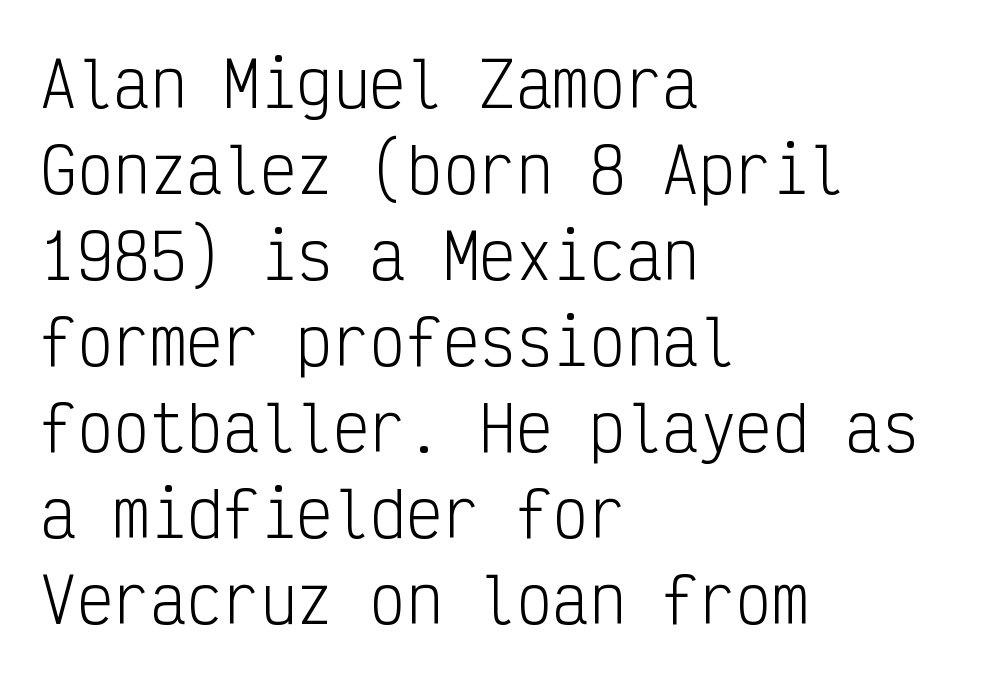
The image shows 61 px light, condensed sans-serif type, upright, monospaced; set left-aligned, normal line spacing (1.41x), normal letter spacing, not underlined; low stroke contrast and a medium x-height.
